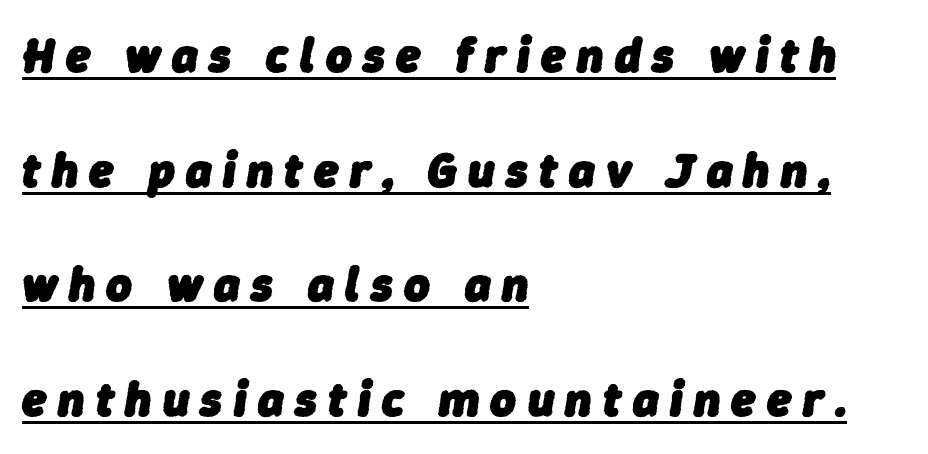
Is the type slanted? Yes — the strokes lean at a clear angle. On the weight axis this lands at bold, roughly 700. The setting favours the left margin, as ordinary paragraphs usually do. Spacing verdict: proportional, widths tailored to each character.
